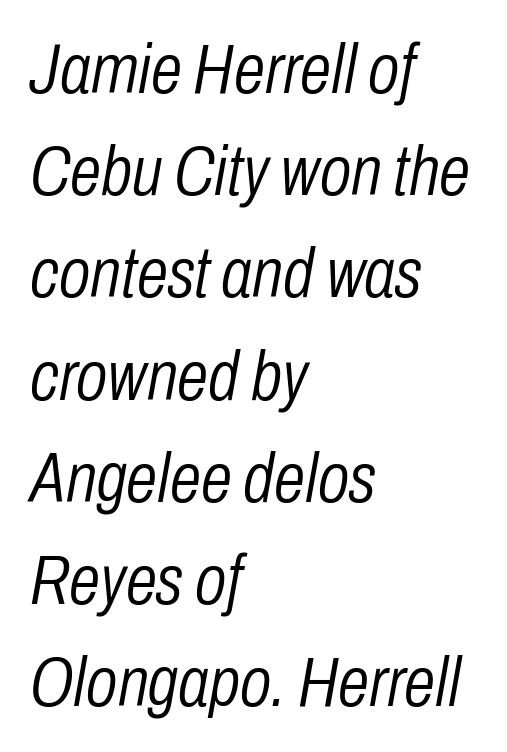
The image shows 71 px light, condensed type, italic (leaning right); set left-aligned, normal line spacing (1.44x), normal letter spacing, not underlined; low stroke contrast and a medium x-height.
